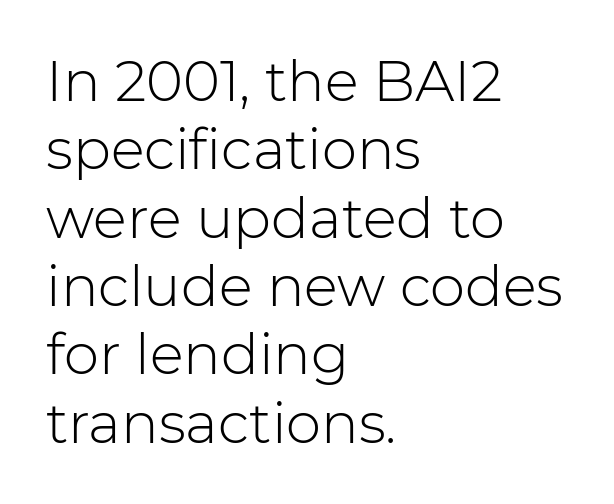
Q: Is the text bold? A: No.
Q: Is the text italic (slanted)? A: No, it is upright.
Q: Is the typeface a serif or a sans-serif typeface? A: Sans-serif.
Q: Is the text underlined? A: No.
Q: How is the paragraph aligned? A: Left-aligned.
Q: Is the spacing between letters normal or unusually wide? A: Normal.
Q: Width (condensed, normal, or wide)? A: Normal.
Q: Stroke contrast? A: Low.
Q: x-height? A: Medium.
Q: Monospaced? A: No.
